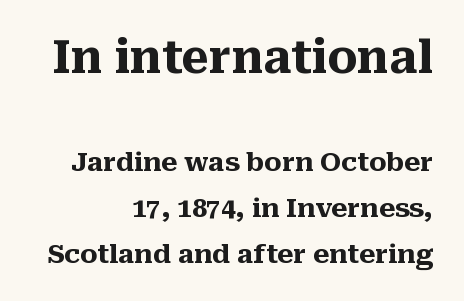
This is heavy type, rendered in bold. Type size steps down from the first block to the second. Check where the strokes stop: tiny serifs finish them off. The rendering uses natural spacing where letterforms have individual widths. Check the space under the baseline: it is left empty. The tracking reads as untouched default to a designer's eye.
